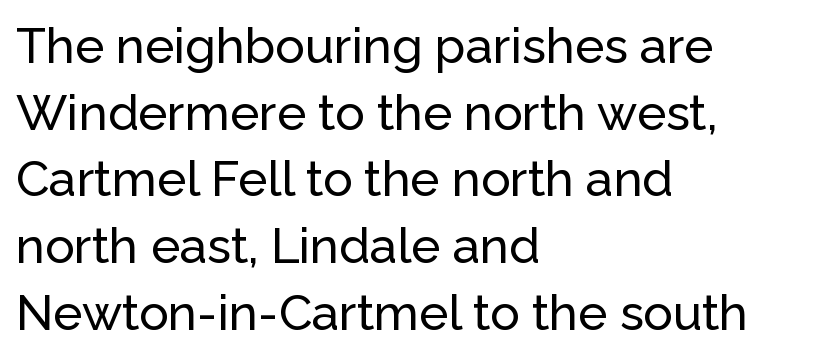
The passage is arranged the way most books set body copy — flush left. Descenders are the only things crossing below the line. Examine the stroke ends and you'll find no serifs. Characters remain perfectly vertical along every line.
